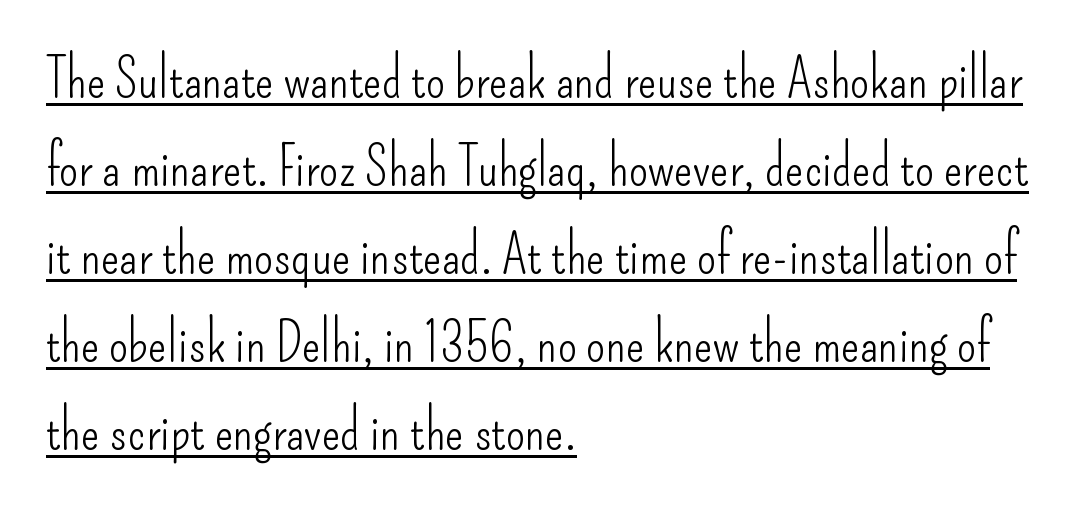
{"serif": "no", "italic": "no", "bold": "no", "weight": "light", "width": "condensed", "stroke_contrast": "low", "x_height": "small", "monospaced": "no", "underline": "yes", "align": "left", "line_spacing": "normal", "line_spacing_ratio": 1.6, "letter_spacing": "normal", "letter_spacing_em": 0.0, "glyph_px": 55}
